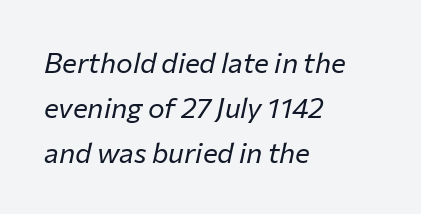
{"italic": "yes", "lean": "right", "slant_degrees": 12, "bold": "no", "weight": "regular", "width": "normal", "stroke_contrast": "low", "x_height": "medium", "monospaced": "no", "underline": "no", "align": "left", "line_spacing": "normal", "line_spacing_ratio": 1.61, "letter_spacing": "normal", "letter_spacing_em": 0.0, "glyph_px": 28}
